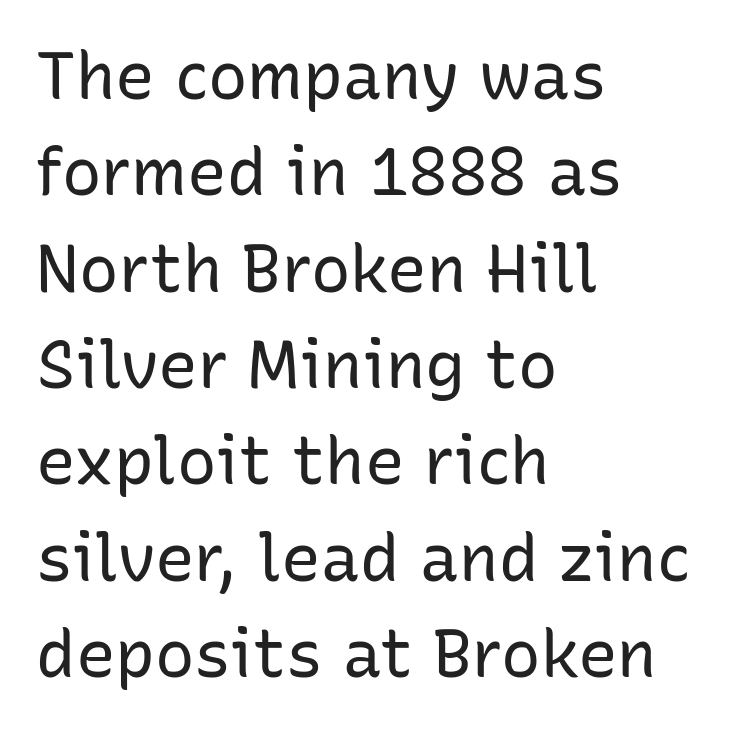
The font's upright variant was chosen for this text. The glyphs in this specimen are sans serif. The type is set solid horizontally, with unmodified tracking. The rows are spaced the way most documents space them. The typesetter chose a ragged-right arrangement here.
